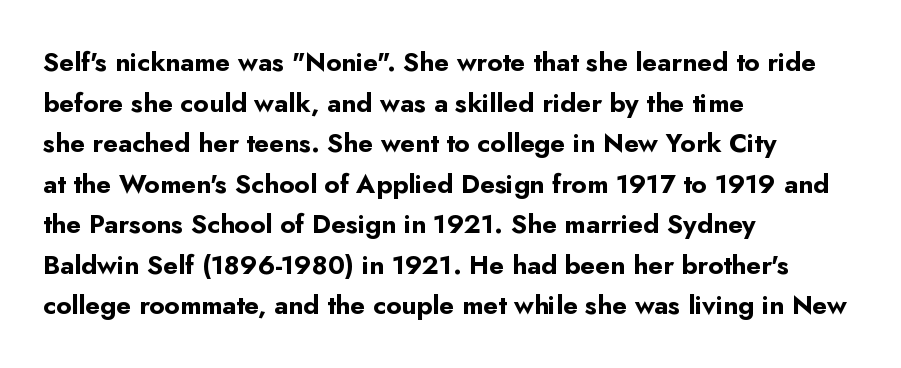
Q: Is the text bold? A: Yes.
Q: Is the text italic (slanted)? A: No, it is upright.
Q: Is the text underlined? A: No.
Q: How is the paragraph aligned? A: Left-aligned.
Q: Is the spacing between letters normal or unusually wide? A: Normal.
Q: Is the spacing between lines tight, normal or loose? A: Normal.
